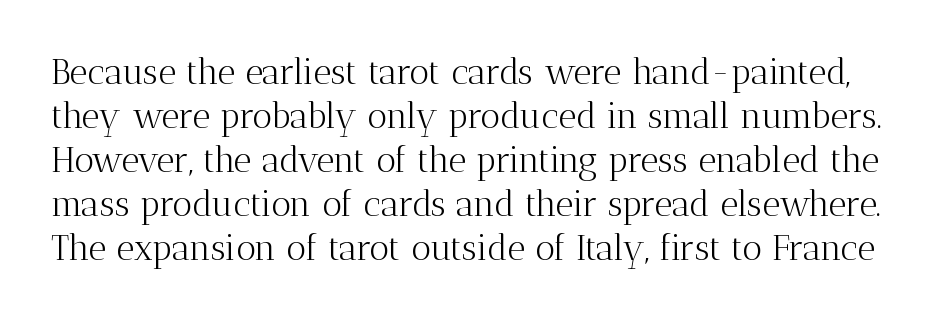
The type family on display is of the serif kind. Proportional: the letters do not fall into vertical columns. Unmarked baselines from the first word to the last. Stems here are at most as thick as an everyday book face. When letters stand straight like this, we call the style roman or upright. Students, observe: this is what conventionally led text looks like.
